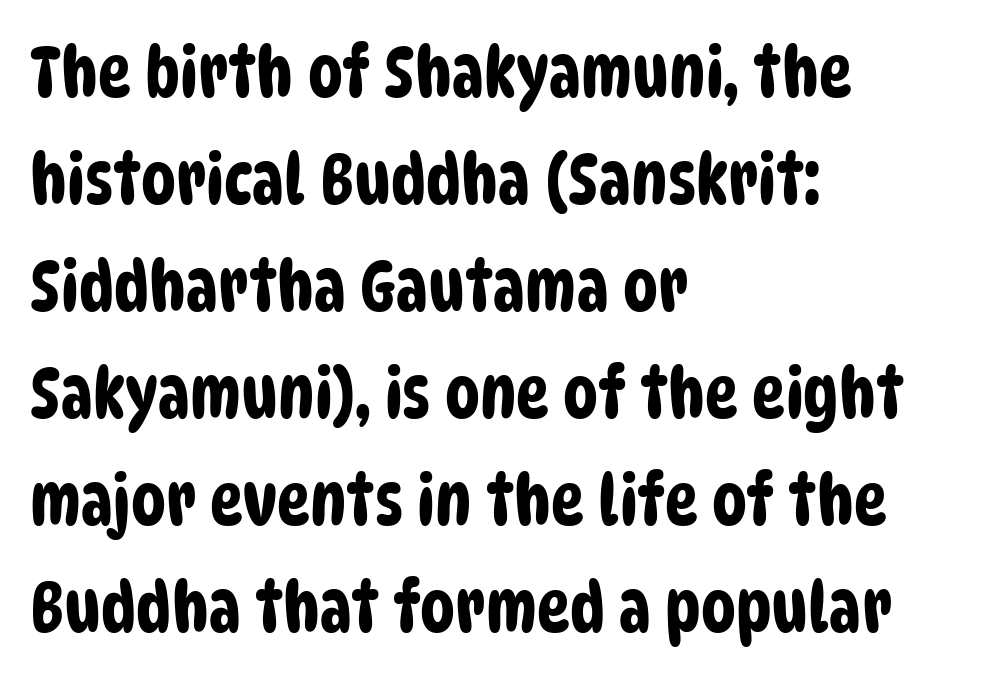
{"serif": "no", "width": "condensed", "stroke_contrast": "low", "x_height": "large", "monospaced": "no", "underline": "no", "align": "left", "line_spacing": "normal", "line_spacing_ratio": 1.53, "letter_spacing": "normal", "letter_spacing_em": 0.0, "glyph_px": 70}
